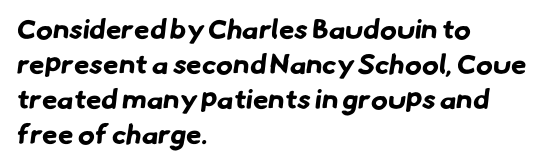
{"serif": "no", "bold": "yes", "weight": "bold", "width": "normal", "stroke_contrast": "low", "x_height": "small", "monospaced": "no", "underline": "no", "align": "left", "line_spacing": "normal", "line_spacing_ratio": 1.25, "letter_spacing": "normal", "letter_spacing_em": 0.0, "glyph_px": 28}
